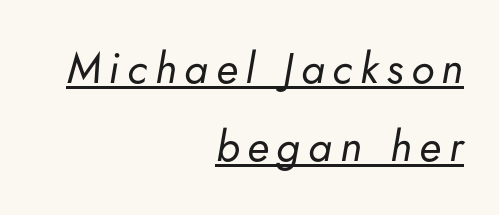
Q: Is the text bold? A: No.
Q: Is the text italic (slanted)? A: Yes, it leans right by about 5 degrees.
Q: Is the text underlined? A: Yes.
Q: How is the paragraph aligned? A: Right-aligned.
Q: Width (condensed, normal, or wide)? A: Normal.
Q: Stroke contrast? A: Low.
Q: x-height? A: Small.
Q: Monospaced? A: No.
